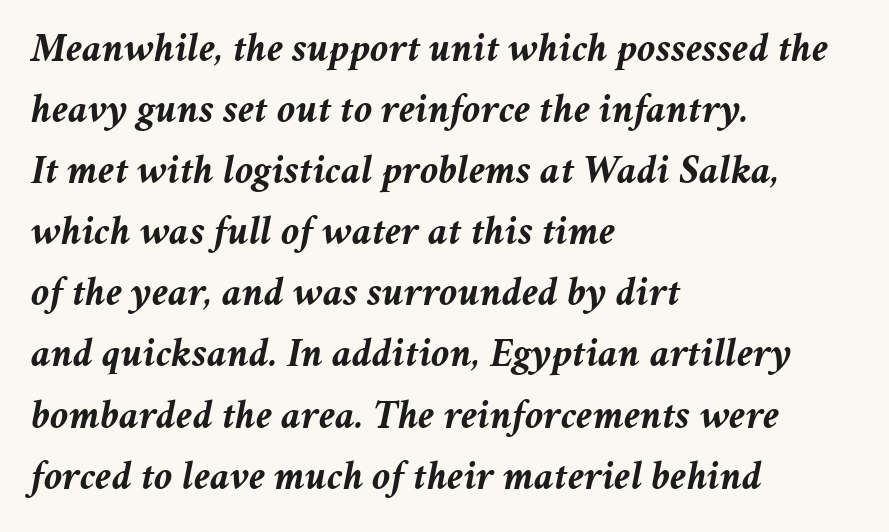
Here the glyphs are tracked normally, forming tight word shapes. The compositor pushed each line to the left boundary. Anything drawn beneath the words? Only blank space. Characters are canted at an angle relative to the baseline's perpendicular.
